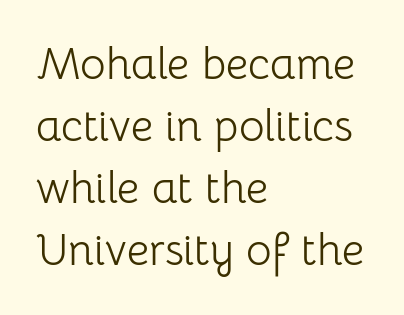
Q: Is the text bold? A: No.
Q: Is the text italic (slanted)? A: No, it is upright.
Q: Is the typeface a serif or a sans-serif typeface? A: Sans-serif.
Q: Is the text underlined? A: No.
Q: How is the paragraph aligned? A: Left-aligned.
Q: Is the spacing between letters normal or unusually wide? A: Normal.
Q: Is the spacing between lines tight, normal or loose? A: Normal.
Q: Width (condensed, normal, or wide)? A: Normal.
Q: Stroke contrast? A: Low.
Q: x-height? A: Medium.
Q: Monospaced? A: No.
